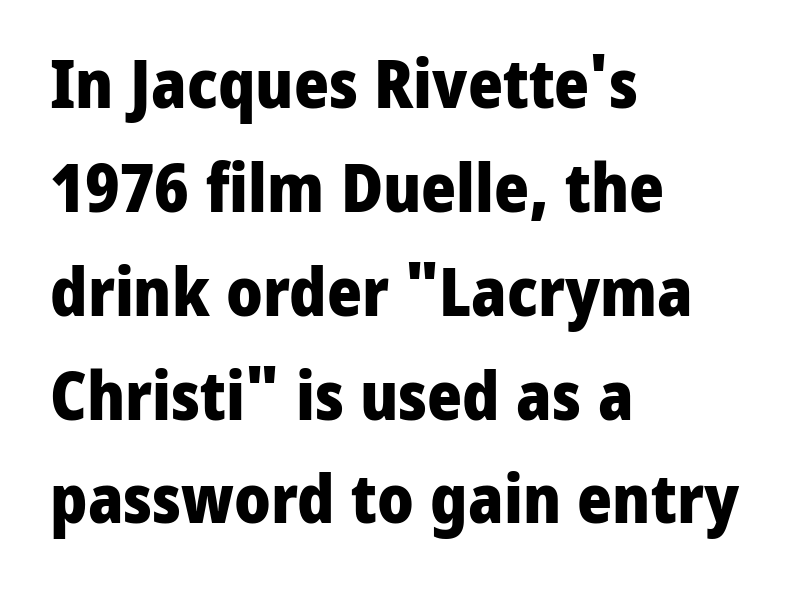
Character widths vary here, with narrow letters taking less room than wide ones. The letters are bold, with thick, heavy strokes. This rendering uses left alignment, leaving the right contour irregular. The foot of each line stays bare and open. The type sits square on the baseline with zero lean. How would I describe the line gaps? Plain and ordinary.
